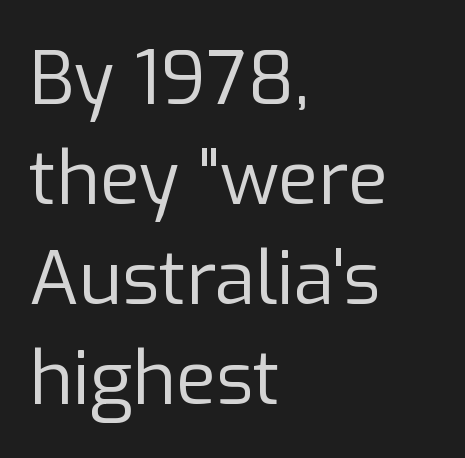
The paragraph has a hard left edge and a soft right edge. Is this a fixed-width face? No — the glyphs have proportional, varying widths. Stroke mass is kept to a normal reading level or below. Check under the words: just untouched page. Regarding leading, the lines here are spaced in the standard way.
